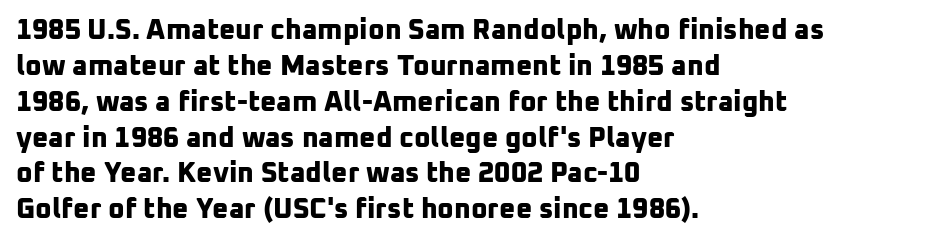
Teacher's note: observe the even left margin — that is flush-left alignment. There is no visible air inserted between adjacent glyphs. These lines are composed in type without serifs. Here the designer chose a conventional face with non-uniform glyph widths. Honestly, the row spacing looks completely unremarkable. Pretty heavy lettering here — definitely bold.
